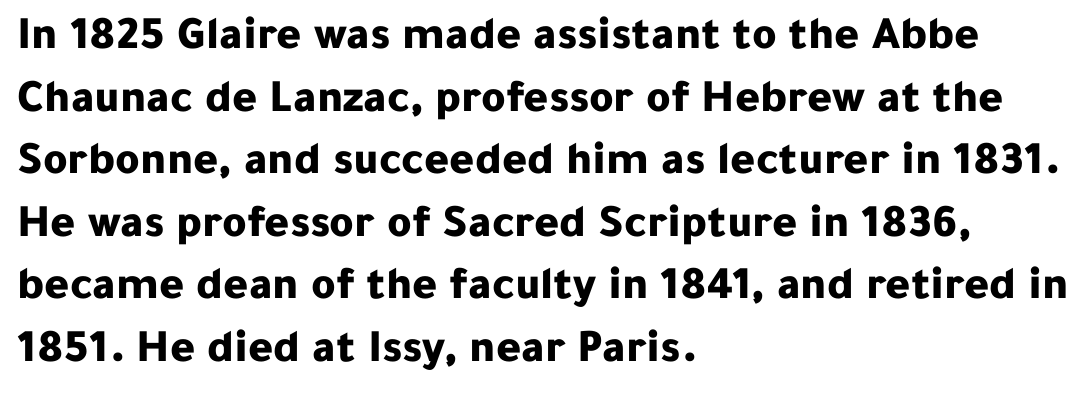
Q: Is the text bold? A: Yes.
Q: Is the text italic (slanted)? A: No, it is upright.
Q: Is the typeface a serif or a sans-serif typeface? A: Sans-serif.
Q: Is the text underlined? A: No.
Q: How is the paragraph aligned? A: Left-aligned.
Q: Is the spacing between letters normal or unusually wide? A: Normal.
Q: Is the spacing between lines tight, normal or loose? A: Normal.
Q: Width (condensed, normal, or wide)? A: Normal.
Q: Stroke contrast? A: Low.
Q: x-height? A: Medium.
Q: Monospaced? A: No.
